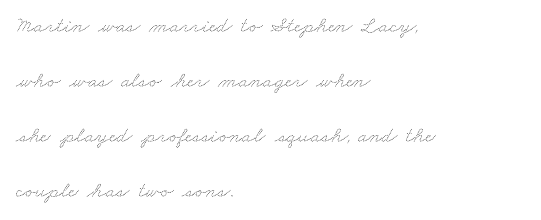
Weight: regular or lighter. Does the copy run flush right? No — it runs flush left. In terms of leading, this rendering errs on the spacious side. The specimen omits any rule beneath the text block's lines.
